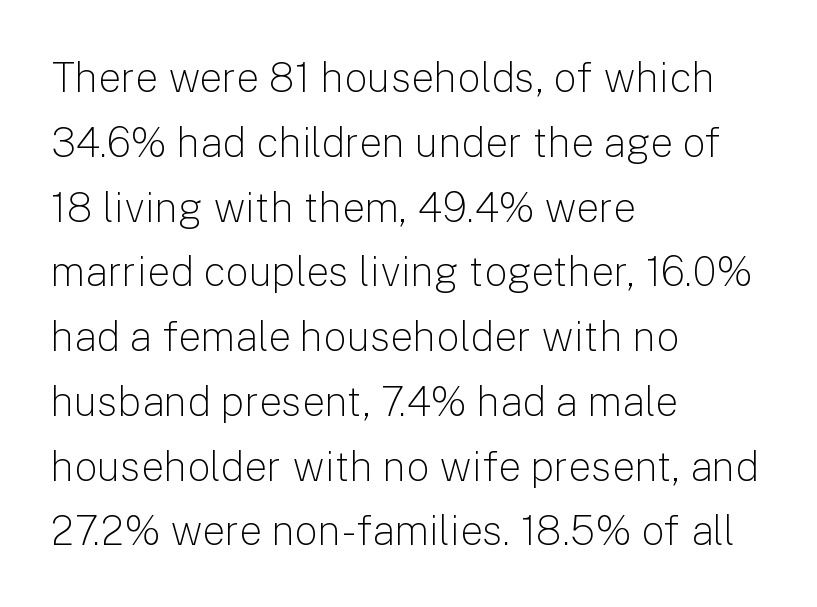
Q: Is the text bold? A: No.
Q: Is the text italic (slanted)? A: No, it is upright.
Q: Is the typeface a serif or a sans-serif typeface? A: Sans-serif.
Q: Is the text underlined? A: No.
Q: How is the paragraph aligned? A: Left-aligned.
Q: Is the spacing between letters normal or unusually wide? A: Normal.
Q: Is the spacing between lines tight, normal or loose? A: Normal.
Q: Width (condensed, normal, or wide)? A: Normal.
Q: Stroke contrast? A: Low.
Q: x-height? A: Medium.
Q: Monospaced? A: No.
